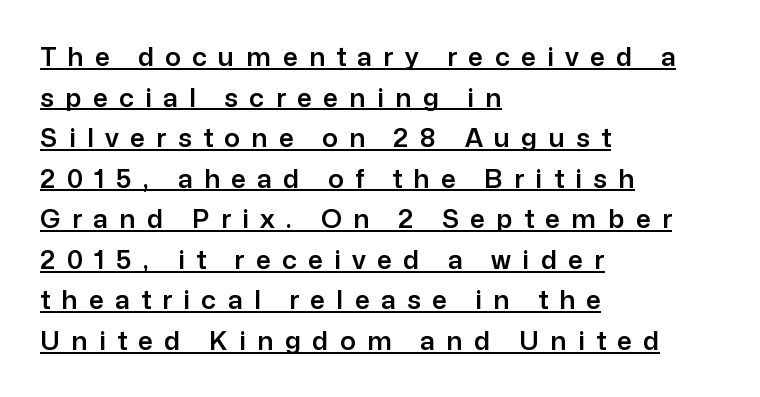
Q: Is the text italic (slanted)? A: No, it is upright.
Q: Is the text underlined? A: Yes.
Q: How is the paragraph aligned? A: Left-aligned.
Q: Is the spacing between letters normal or unusually wide? A: Unusually wide.
Q: Is the spacing between lines tight, normal or loose? A: Normal.
